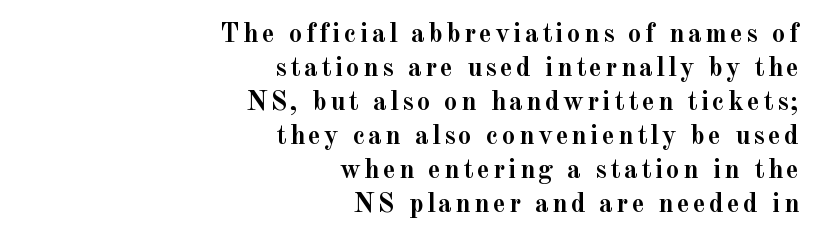
Q: Is the text bold? A: Yes.
Q: Is the text italic (slanted)? A: No, it is upright.
Q: Is the text underlined? A: No.
Q: How is the paragraph aligned? A: Right-aligned.
Q: Is the spacing between lines tight, normal or loose? A: Normal.
